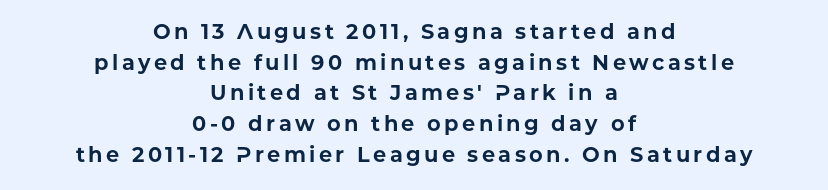
Q: Is the text bold? A: Yes.
Q: Is the text italic (slanted)? A: No, it is upright.
Q: Is the text underlined? A: No.
Q: How is the paragraph aligned? A: Centered.
Q: Is the spacing between lines tight, normal or loose? A: Normal.
